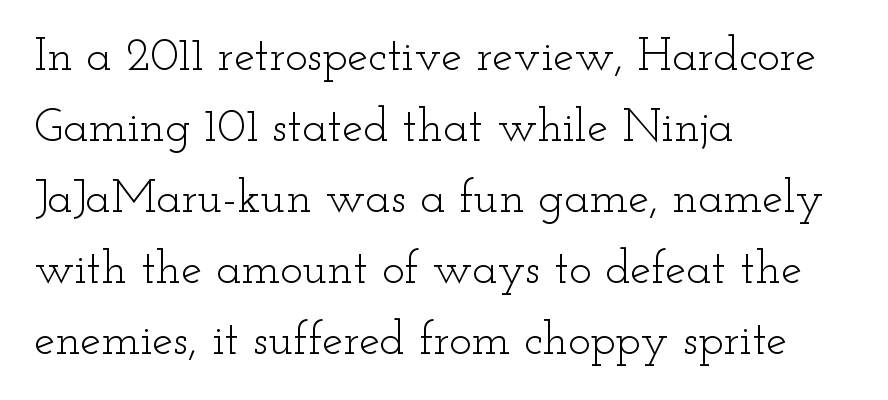
{"serif": "yes", "italic": "no", "bold": "no", "weight": "light", "width": "wide", "stroke_contrast": "low", "x_height": "small", "monospaced": "no", "underline": "no", "align": "left", "line_spacing": "normal", "line_spacing_ratio": 1.51, "letter_spacing": "normal", "letter_spacing_em": 0.0, "glyph_px": 47}
